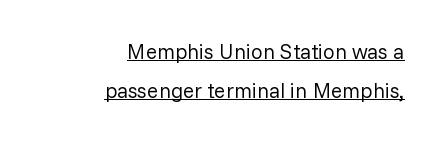
Q: Is the text bold? A: No.
Q: Is the text italic (slanted)? A: No, it is upright.
Q: Is the text underlined? A: Yes.
Q: How is the paragraph aligned? A: Right-aligned.
Q: Is the spacing between letters normal or unusually wide? A: Normal.
